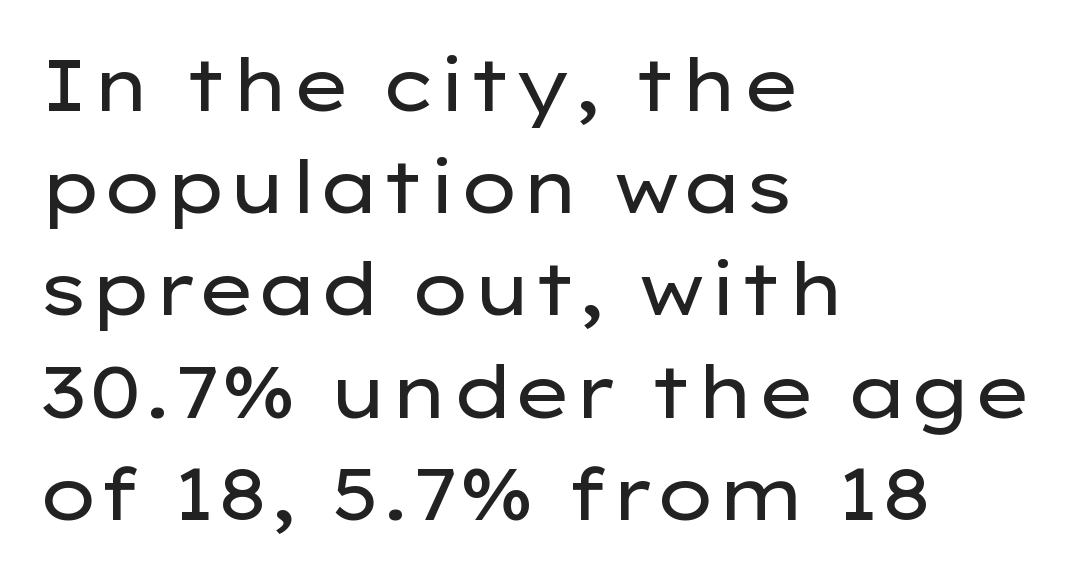
Posture: straight, roman, zero tilt. The rendering anchors every line to the left-hand side. Note: no serifs on the glyphs. Varying glyph widths throughout — classic text-font behaviour.
